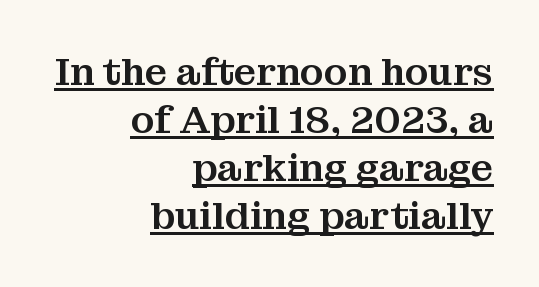
{"serif": "yes", "italic": "no", "width": "normal", "stroke_contrast": "medium", "x_height": "medium", "monospaced": "no", "underline": "yes", "align": "right", "line_spacing_ratio": 1.23, "letter_spacing": "normal", "letter_spacing_em": 0.0, "glyph_px": 39}
